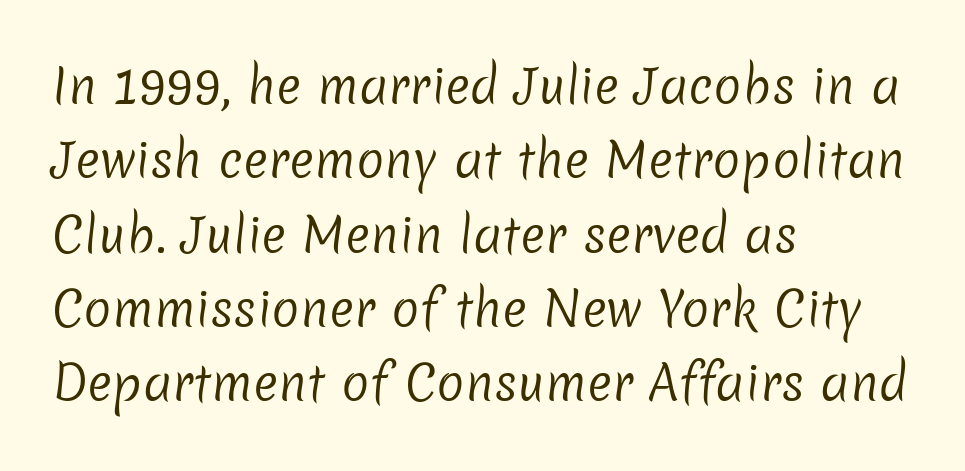
The image shows 47 px regular-weight sans-serif type; set left-aligned, normal line spacing (1.58x), normal letter spacing, not underlined; low stroke contrast and a medium x-height.
